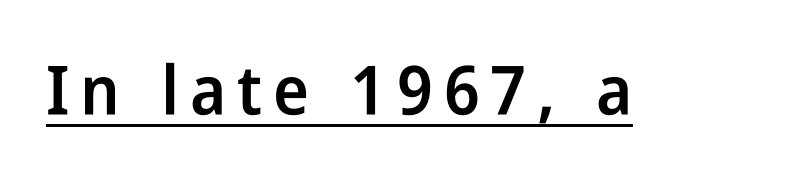
Q: Is the text bold? A: Semi-bold.
Q: Is the text italic (slanted)? A: No, it is upright.
Q: Is the typeface a serif or a sans-serif typeface? A: Sans-serif.
Q: Is the text underlined? A: Yes.
Q: Width (condensed, normal, or wide)? A: Condensed.
Q: Stroke contrast? A: Low.
Q: x-height? A: Medium.
Q: Monospaced? A: No.
